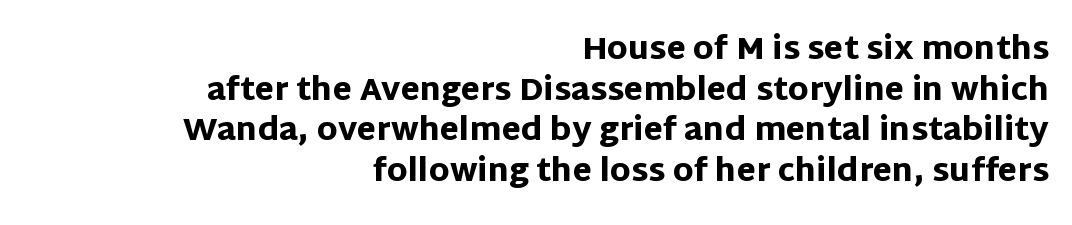
The image shows 31 px heavy sans-serif type, upright; set right-aligned, normal line spacing (1.31x), normal letter spacing, not underlined; low stroke contrast and a large x-height.
